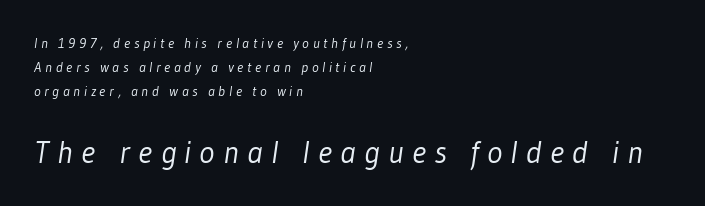
The image shows 32 px light, condensed sans-serif type; set left-aligned, normal line spacing (1.7x), unusually wide letter spacing (+0.26 em), not underlined; the second (bottom) block is 2.29x larger; low stroke contrast and a medium x-height.
